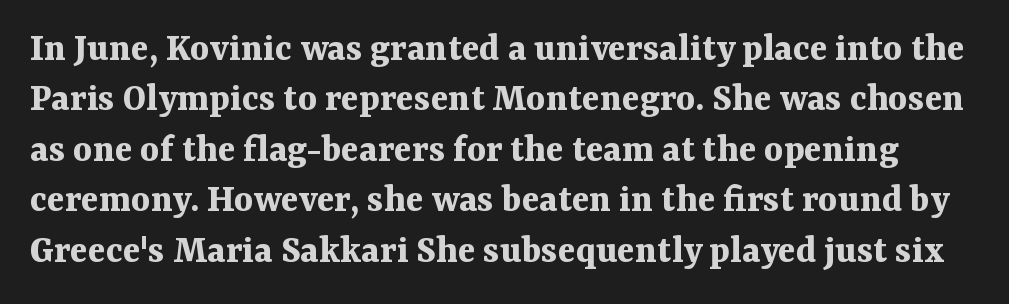
The image shows 41 px bold serif type, upright; set line spacing 1.23x, normal letter spacing, not underlined; medium stroke contrast and a medium x-height.
